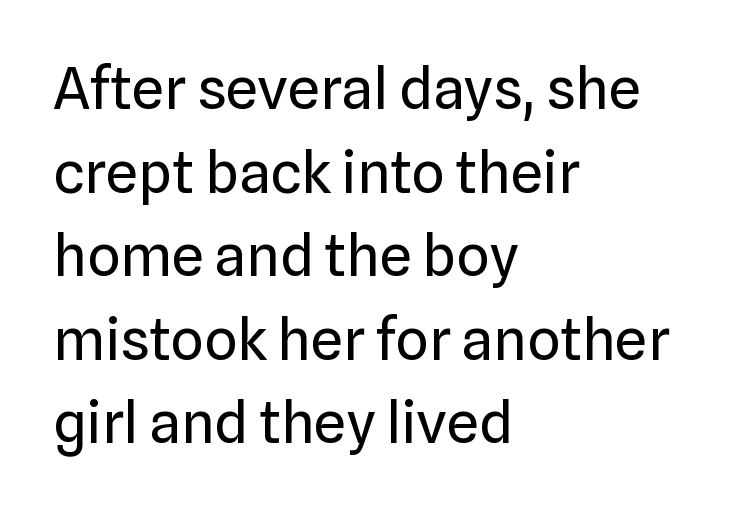
The image shows 58 px regular-weight sans-serif type, upright; set left-aligned, normal line spacing (1.44x), normal letter spacing, not underlined; low stroke contrast and a medium x-height.
